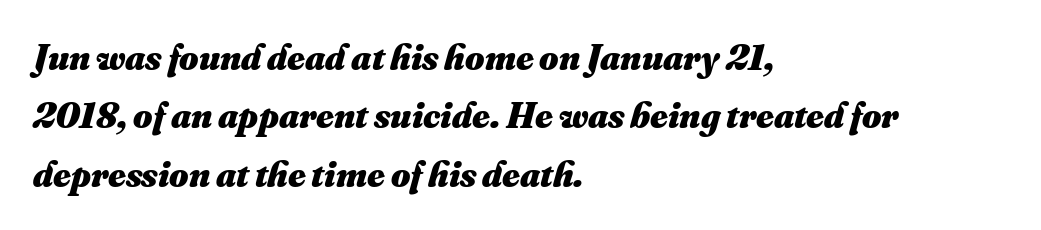
You could not count columns in this text — the font is proportionally spaced. The rendering anchors every line to the left-hand side. The letters are bold, with thick, heavy strokes. You could call the tracking neutral — neither tight nor loose. The foot of each line stays bare and open.
